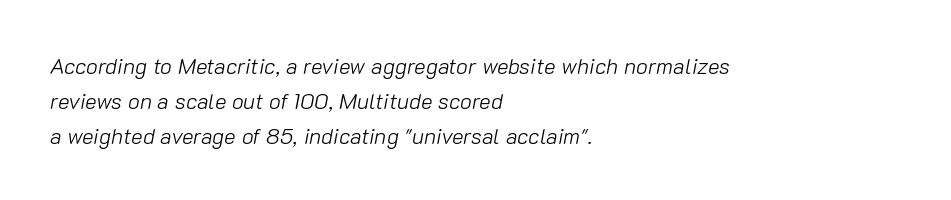
This is oblique type, the kind used for emphasis or titles. Rows of type keep a routine distance in the vertical direction. Only glyphs here, with clear space below each row. No extra ink here — the face is not bold. Nothing unusual about the tracking: characters are spaced as the font intends.
